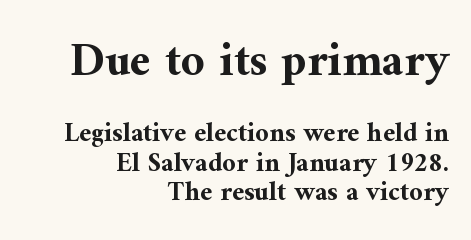
The passage shown is not underscored anywhere. Ascenders rise straight up at ninety degrees. The face used here is proportionally spaced, like ordinary book or web type. Top chunk: large. Bottom chunk: small. Tracking value appears to be zero — textbook default spacing.
